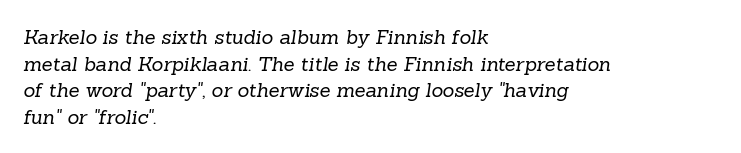
The image shows 20 px text type; set left-aligned, normal line spacing (1.33x), normal letter spacing, not underlined.
